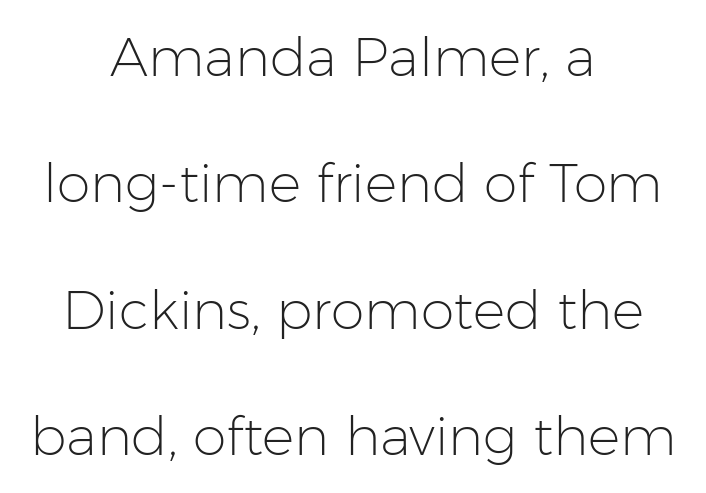
Q: Is the text bold? A: No.
Q: Is the text italic (slanted)? A: No, it is upright.
Q: Is the typeface a serif or a sans-serif typeface? A: Sans-serif.
Q: Is the text underlined? A: No.
Q: How is the paragraph aligned? A: Centered.
Q: Is the spacing between letters normal or unusually wide? A: Normal.
Q: Is the spacing between lines tight, normal or loose? A: Loose.
Q: Width (condensed, normal, or wide)? A: Normal.
Q: Stroke contrast? A: Low.
Q: x-height? A: Medium.
Q: Monospaced? A: No.
